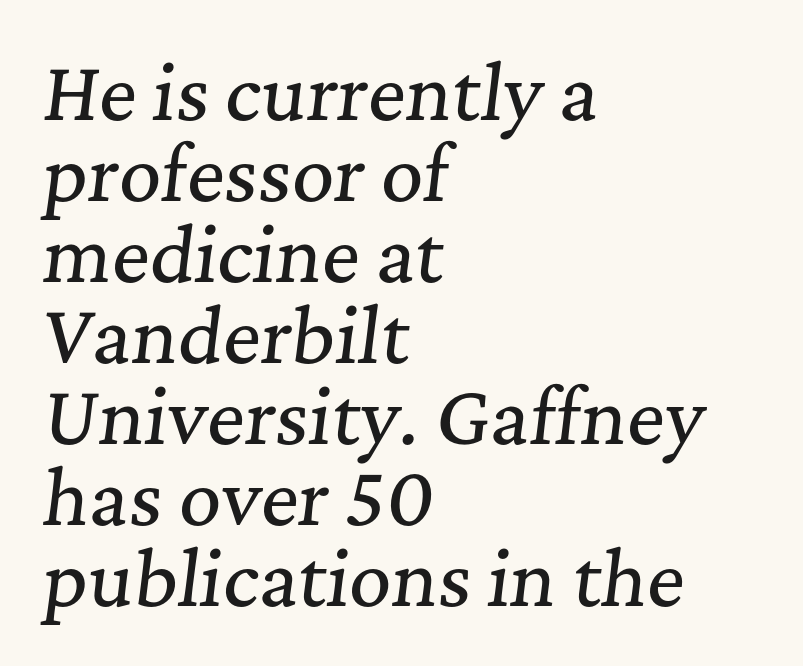
The image shows 73 px serif type, italic (leaning right); set left-aligned, tight line spacing (1.11x), normal letter spacing, not underlined; medium stroke contrast and a medium x-height.
